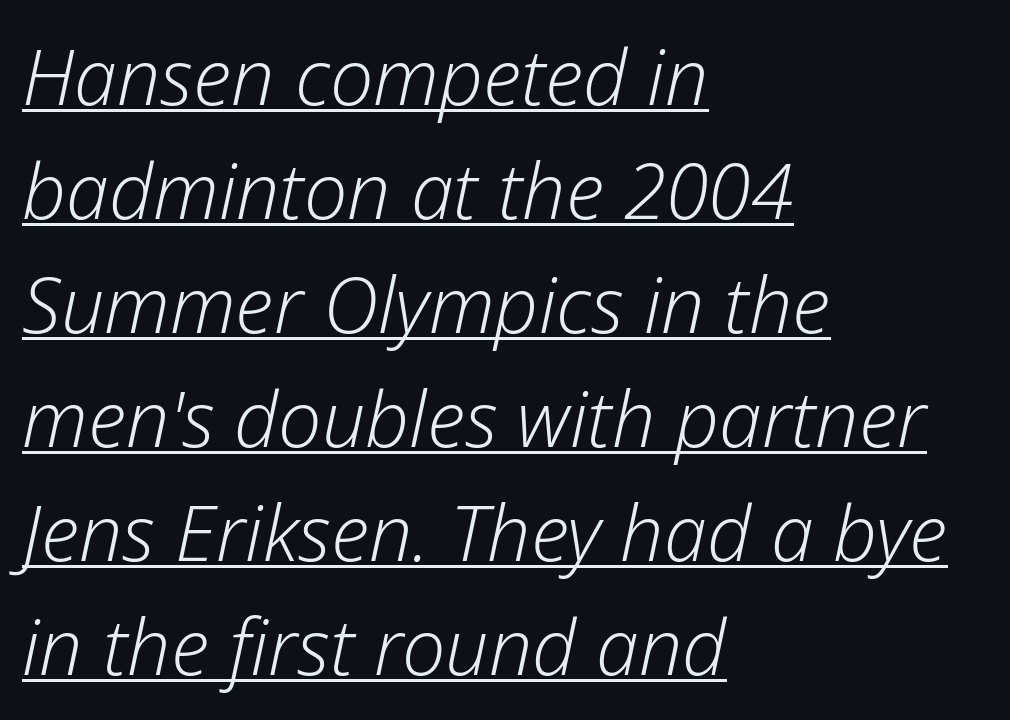
Q: Is the text bold? A: No.
Q: Is the text italic (slanted)? A: Yes, it leans right by about 12 degrees.
Q: Is the text underlined? A: Yes.
Q: How is the paragraph aligned? A: Left-aligned.
Q: Is the spacing between letters normal or unusually wide? A: Normal.
Q: Is the spacing between lines tight, normal or loose? A: Normal.
Q: Width (condensed, normal, or wide)? A: Normal.
Q: Stroke contrast? A: Low.
Q: x-height? A: Medium.
Q: Monospaced? A: No.
